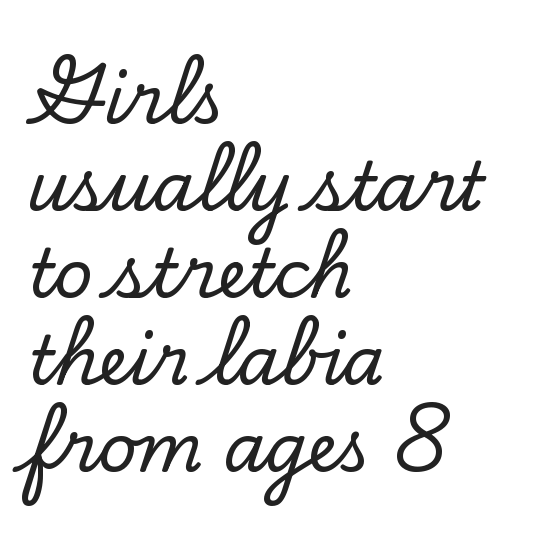
Words appear dense and cohesive because spacing is normal. Regarding serifs, this sample has them. You could not count columns in this text — the font is proportionally spaced. Underlining? Definitely not there. Summary of vertical rhythm: regular, with standard interline spacing.
